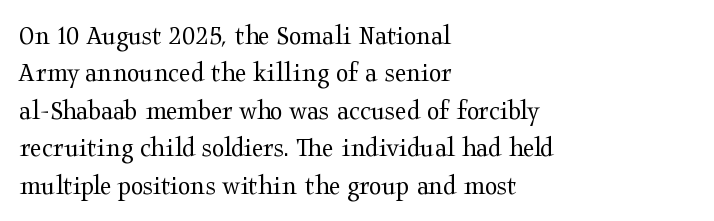
Q: Is the text bold? A: No.
Q: Is the text italic (slanted)? A: No, it is upright.
Q: Is the typeface a serif or a sans-serif typeface? A: Serif.
Q: Is the text underlined? A: No.
Q: How is the paragraph aligned? A: Left-aligned.
Q: Is the spacing between letters normal or unusually wide? A: Normal.
Q: Is the spacing between lines tight, normal or loose? A: Normal.
Q: Width (condensed, normal, or wide)? A: Wide.
Q: Stroke contrast? A: Medium.
Q: x-height? A: Medium.
Q: Monospaced? A: No.
